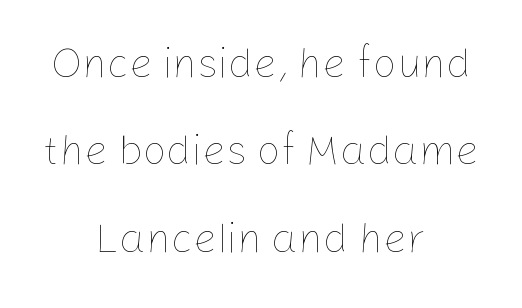
Q: Is the text bold? A: No.
Q: Is the text italic (slanted)? A: No, it is upright.
Q: Is the text underlined? A: No.
Q: How is the paragraph aligned? A: Centered.
Q: Is the spacing between letters normal or unusually wide? A: Normal.
Q: Is the spacing between lines tight, normal or loose? A: Loose.
Q: Width (condensed, normal, or wide)? A: Normal.
Q: Stroke contrast? A: Low.
Q: x-height? A: Medium.
Q: Monospaced? A: No.
